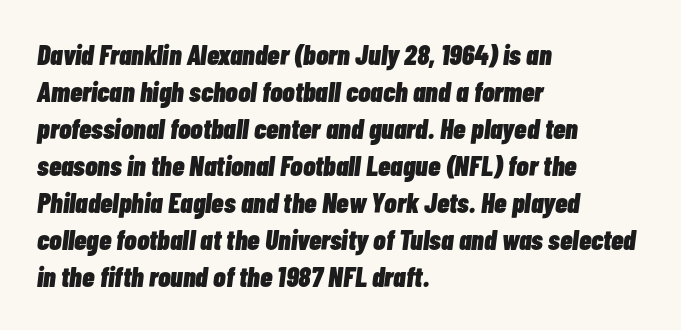
Q: Is the text bold? A: Yes.
Q: Is the text italic (slanted)? A: Yes, it leans right by about 7 degrees.
Q: Is the text underlined? A: No.
Q: How is the paragraph aligned? A: Left-aligned.
Q: Is the spacing between letters normal or unusually wide? A: Normal.
Q: Is the spacing between lines tight, normal or loose? A: Normal.
Q: Width (condensed, normal, or wide)? A: Condensed.
Q: Stroke contrast? A: Low.
Q: x-height? A: Medium.
Q: Monospaced? A: No.
